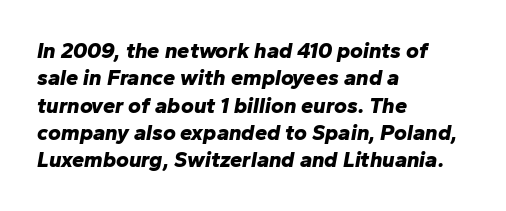
Weight check: bold — yes, fully. Tracking here is standard; glyphs follow each other at the usual distance. A classic flush-left, rag-right setting is used for this passage. When letters slant like this, we call the style italic.
